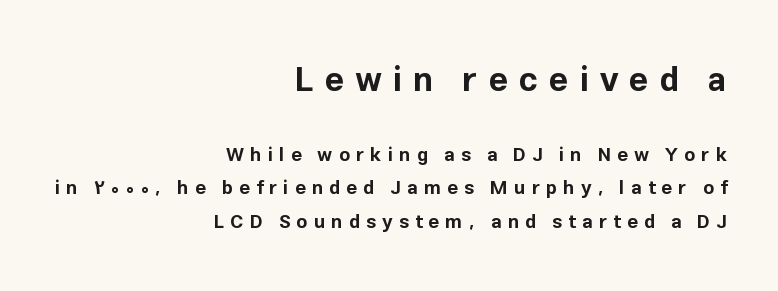
Caption: upper text group enlarged, lower text group reduced. In terms of letterspacing, this is a distinctly airy, spread setting. Typeset ragged left — the right edge is the straight one. The face used here is proportionally spaced, like ordinary book or web type.
